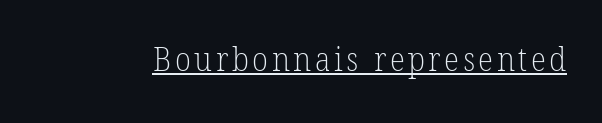
The image shows 32 px light serif type; set underlined; low stroke contrast and a medium x-height.
